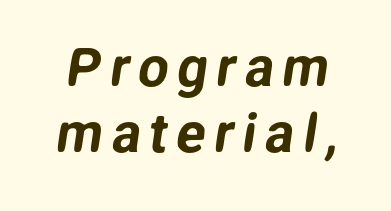
{"serif": "no", "width": "normal", "stroke_contrast": "low", "x_height": "medium", "monospaced": "no", "underline": "no", "line_spacing_ratio": 1.22, "glyph_px": 54}
